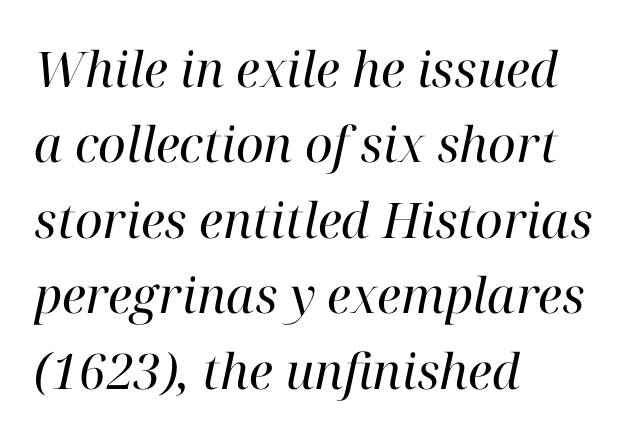
{"serif": "yes", "italic": "yes", "lean": "right", "slant_degrees": 12, "bold": "no", "weight": "regular", "width": "normal", "stroke_contrast": "high", "x_height": "medium", "monospaced": "no", "underline": "no", "align": "left", "line_spacing": "normal", "line_spacing_ratio": 1.54, "letter_spacing": "normal", "letter_spacing_em": 0.0, "glyph_px": 49}
